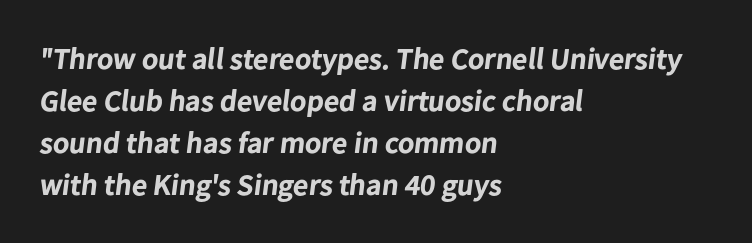
Q: Is the text bold? A: Yes.
Q: Is the typeface a serif or a sans-serif typeface? A: Sans-serif.
Q: Is the text underlined? A: No.
Q: How is the paragraph aligned? A: Left-aligned.
Q: Is the spacing between letters normal or unusually wide? A: Normal.
Q: Is the spacing between lines tight, normal or loose? A: Normal.
Q: Width (condensed, normal, or wide)? A: Normal.
Q: Stroke contrast? A: Low.
Q: x-height? A: Medium.
Q: Monospaced? A: No.
